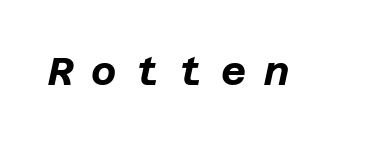
Q: Is the text bold? A: Yes.
Q: Is the text italic (slanted)? A: Yes, it leans right by about 12 degrees.
Q: Is the text underlined? A: No.
Q: Is the spacing between letters normal or unusually wide? A: Unusually wide.
Q: Width (condensed, normal, or wide)? A: Normal.
Q: Stroke contrast? A: Low.
Q: x-height? A: Large.
